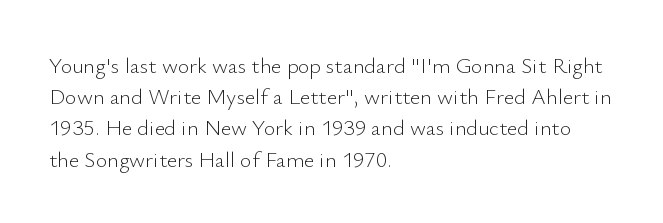
The image shows 22 px text type, upright; set left-aligned, normal line spacing (1.42x), normal letter spacing, not underlined.
